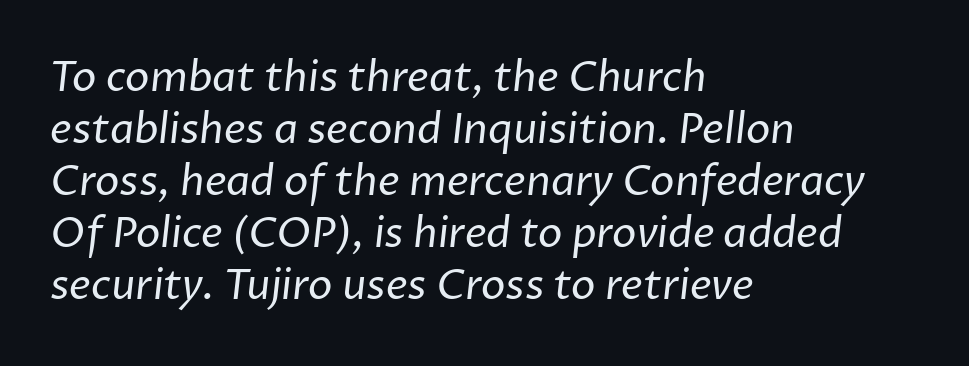
Q: Is the text bold? A: No.
Q: Is the typeface a serif or a sans-serif typeface? A: Sans-serif.
Q: Is the text underlined? A: No.
Q: How is the paragraph aligned? A: Left-aligned.
Q: Is the spacing between letters normal or unusually wide? A: Normal.
Q: Is the spacing between lines tight, normal or loose? A: Normal.
Q: Width (condensed, normal, or wide)? A: Normal.
Q: Stroke contrast? A: Low.
Q: x-height? A: Medium.
Q: Monospaced? A: No.
